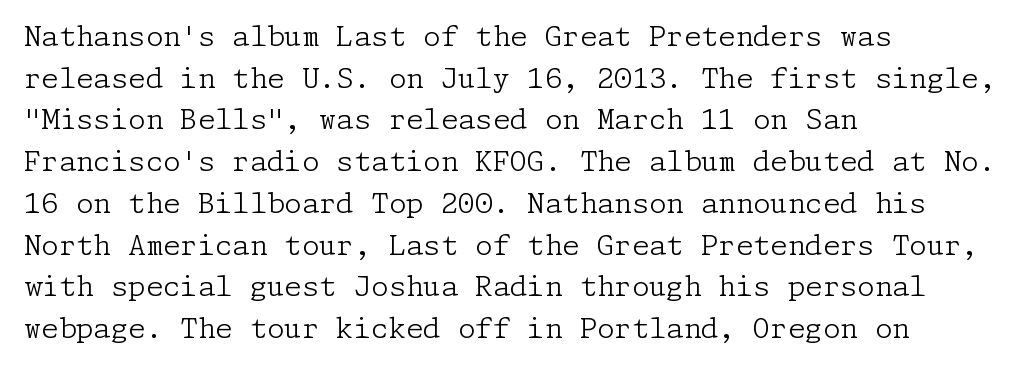
Q: Is the text bold? A: No.
Q: Is the text italic (slanted)? A: No, it is upright.
Q: Is the typeface a serif or a sans-serif typeface? A: Serif.
Q: Is the text underlined? A: No.
Q: How is the paragraph aligned? A: Left-aligned.
Q: Is the spacing between letters normal or unusually wide? A: Normal.
Q: Is the spacing between lines tight, normal or loose? A: Normal.
Q: Width (condensed, normal, or wide)? A: Normal.
Q: Stroke contrast? A: Low.
Q: x-height? A: Medium.
